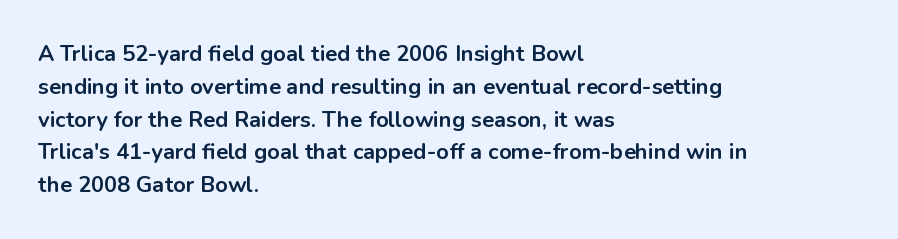
Nobody touched the tracking dial on this one. Alignment: flush left. Tall strokes in this sample are plumb rather than angled. Weight: bold.
